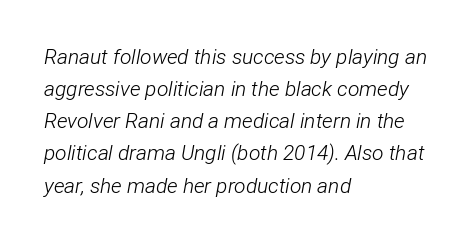
The image shows 21 px text type, italic (leaning right); set left-aligned, normal line spacing (1.53x), normal letter spacing, not underlined.
